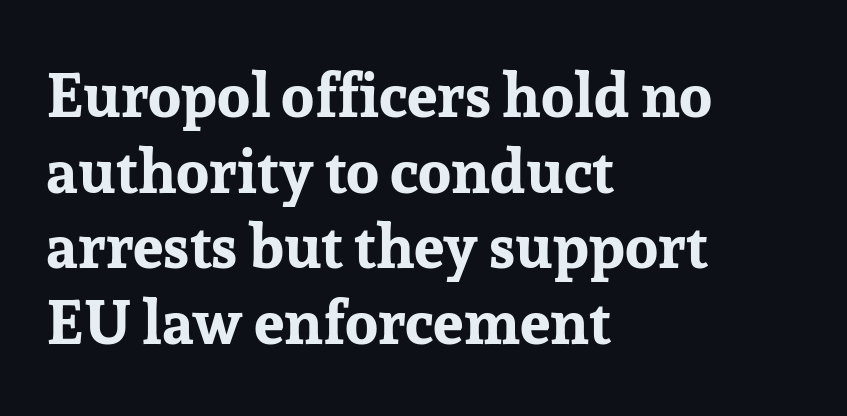
Q: Is the text bold? A: Yes.
Q: Is the text italic (slanted)? A: No, it is upright.
Q: Is the typeface a serif or a sans-serif typeface? A: Serif.
Q: Is the text underlined? A: No.
Q: How is the paragraph aligned? A: Left-aligned.
Q: Is the spacing between letters normal or unusually wide? A: Normal.
Q: Width (condensed, normal, or wide)? A: Normal.
Q: Stroke contrast? A: Low.
Q: x-height? A: Medium.
Q: Monospaced? A: No.
